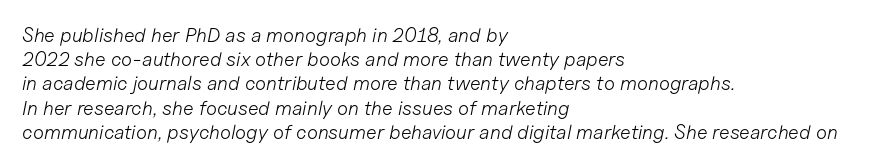
There is no visible air inserted between adjacent glyphs. The letterforms sit at book weight or below. Beneath every word, the page is bare. The rendering anchors every line to the left-hand side. A typesetter would mark this as italic.
